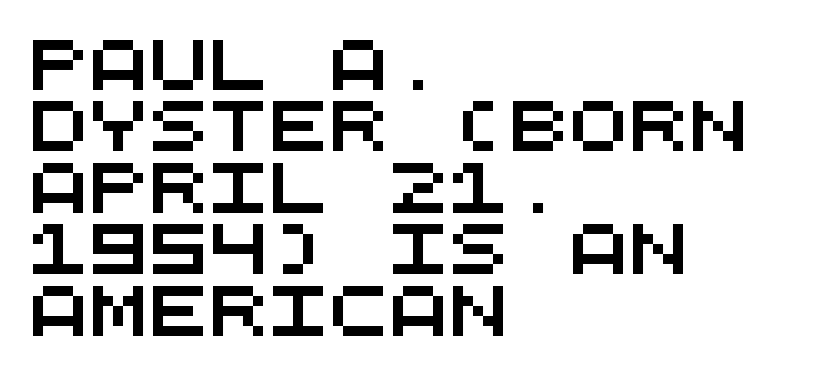
{"serif": "no", "width": "wide", "stroke_contrast": "medium", "x_height": "large", "monospaced": "yes", "underline": "no", "align": "left", "line_spacing_ratio": 1.23, "letter_spacing": "normal", "letter_spacing_em": 0.0, "glyph_px": 50}
